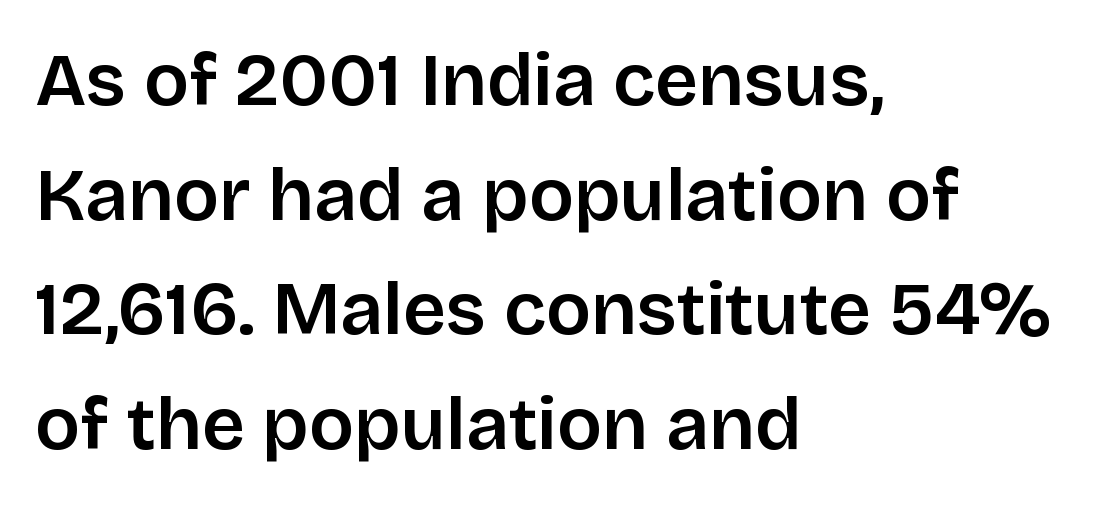
{"serif": "no", "italic": "no", "width": "normal", "stroke_contrast": "low", "x_height": "large", "monospaced": "no", "underline": "no", "align": "left", "line_spacing": "normal", "line_spacing_ratio": 1.53, "letter_spacing": "normal", "letter_spacing_em": 0.0, "glyph_px": 75}
